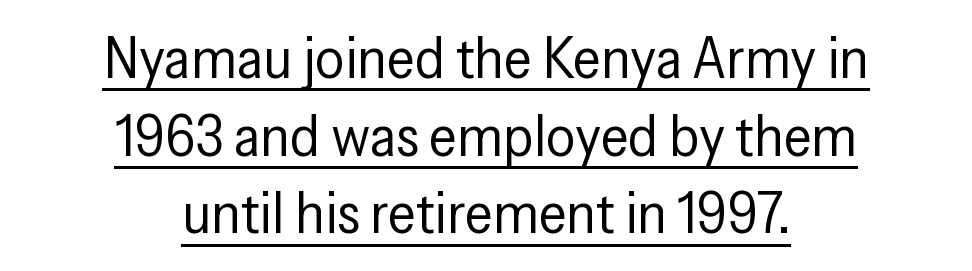
The image shows 58 px regular-weight, condensed sans-serif type, upright; set centered, normal line spacing (1.34x), normal letter spacing, underlined; low stroke contrast and a medium x-height.
